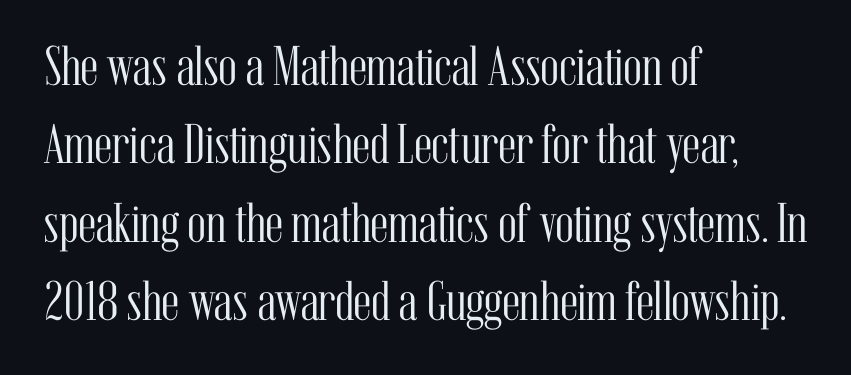
Is the type heavy? It reads as light-to-regular instead. A typesetter would call this leading conventional body-copy spacing. Letters rest on an invisible, unmarked baseline. Upright lettering throughout.
